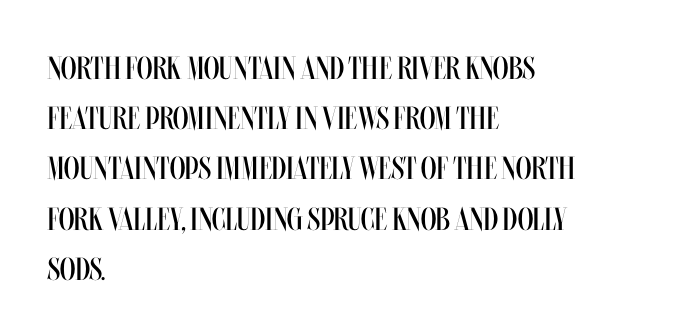
{"italic": "no", "bold": "no", "weight": "regular", "width": "condensed", "stroke_contrast": "medium", "x_height": "large", "monospaced": "no", "underline": "no", "align": "left", "line_spacing": "normal", "line_spacing_ratio": 1.57, "letter_spacing": "normal", "letter_spacing_em": 0.0, "glyph_px": 32}
